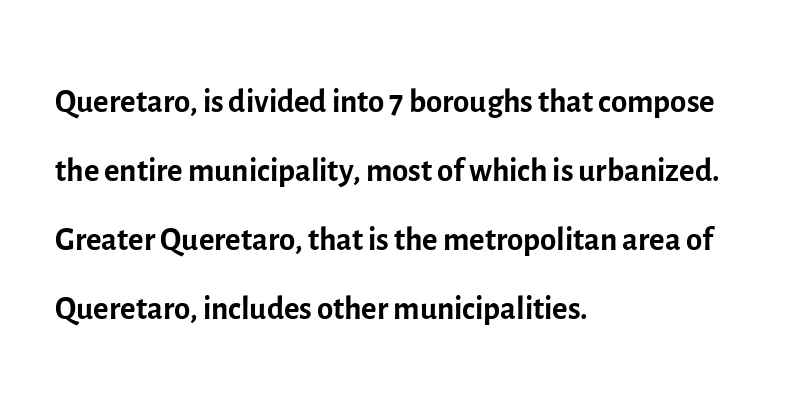
You could not count columns in this text — the font is proportionally spaced. The strokes are not fattened; the text isn't bold. Nope, not italic — everything's standing straight. Descenders are the only things crossing below the line.
